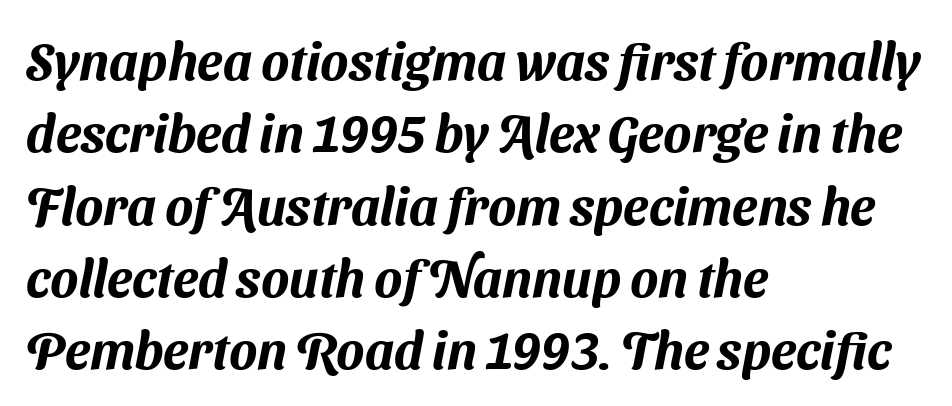
{"serif": "no", "width": "normal", "stroke_contrast": "medium", "x_height": "medium", "monospaced": "no", "underline": "no", "align": "left", "line_spacing": "normal", "line_spacing_ratio": 1.39, "letter_spacing": "normal", "letter_spacing_em": 0.0, "glyph_px": 52}
